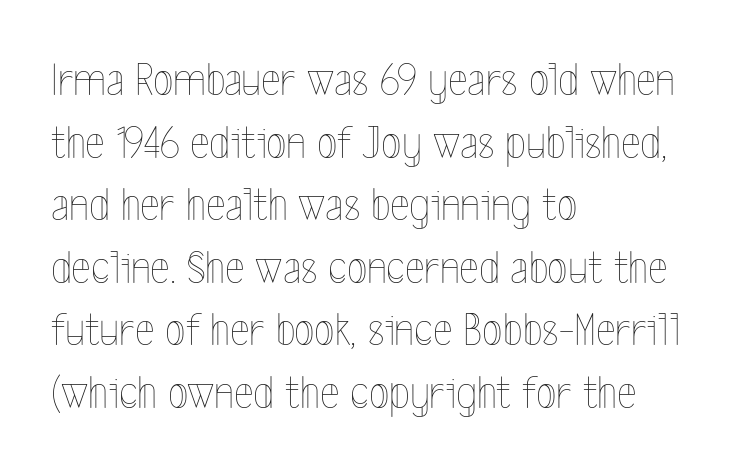
The passage shown is typed in a proportional face where columns would drift. Regarding leading, the lines here are spaced in the standard way. These lines stack with their left ends in a neat column. Default kerning and tracking; the words read as compact shapes.
